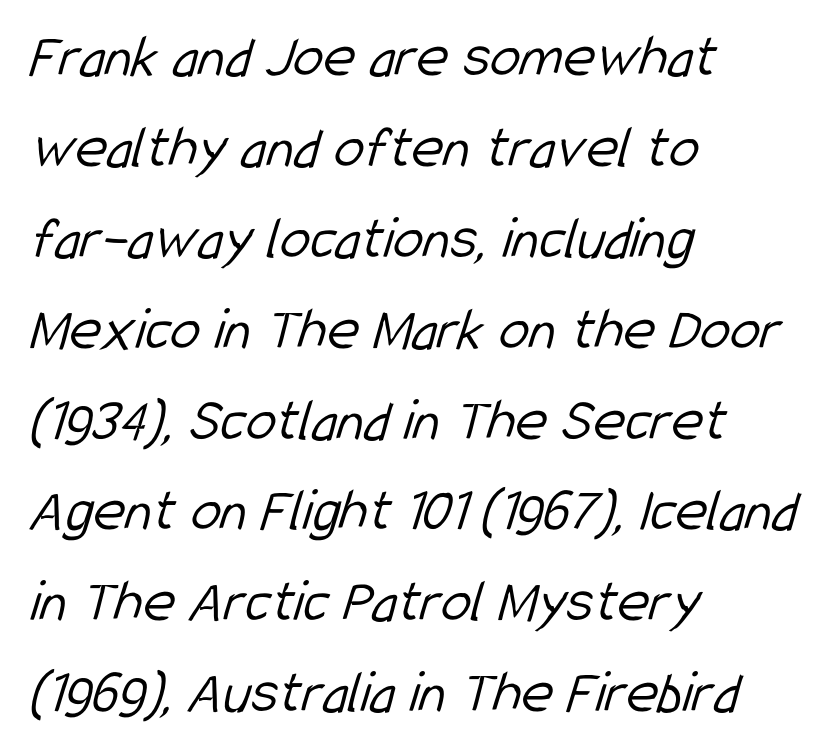
The image shows 61 px light, condensed sans-serif type; set left-aligned, normal line spacing (1.49x), normal letter spacing, not underlined; low stroke contrast and a medium x-height.
